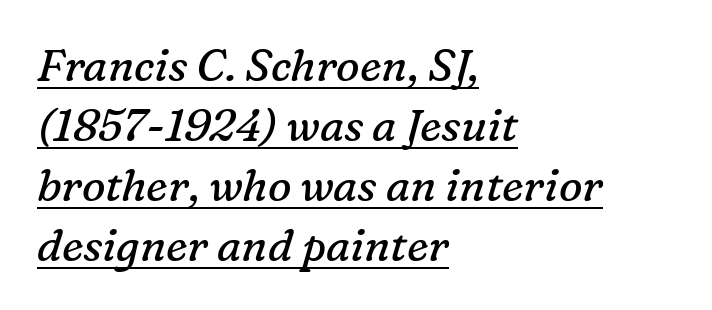
Q: Is the text bold? A: No.
Q: Is the text italic (slanted)? A: Yes, it leans right by about 16 degrees.
Q: Is the typeface a serif or a sans-serif typeface? A: Serif.
Q: Is the text underlined? A: Yes.
Q: How is the paragraph aligned? A: Left-aligned.
Q: Is the spacing between letters normal or unusually wide? A: Normal.
Q: Is the spacing between lines tight, normal or loose? A: Normal.
Q: Width (condensed, normal, or wide)? A: Normal.
Q: Stroke contrast? A: Low.
Q: x-height? A: Medium.
Q: Monospaced? A: No.
